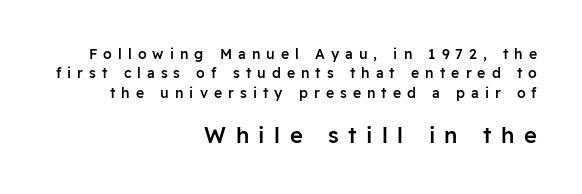
Q: Is the text bold? A: Semi-bold.
Q: Is the text italic (slanted)? A: No, it is upright.
Q: Is the text underlined? A: No.
Q: How is the paragraph aligned? A: Right-aligned.
Q: Is the spacing between letters normal or unusually wide? A: Unusually wide.
Q: Is the spacing between lines tight, normal or loose? A: Normal.
Q: Which block of text is set in a larger size, the first (top) or the second (bottom)? A: The second (bottom) one.
